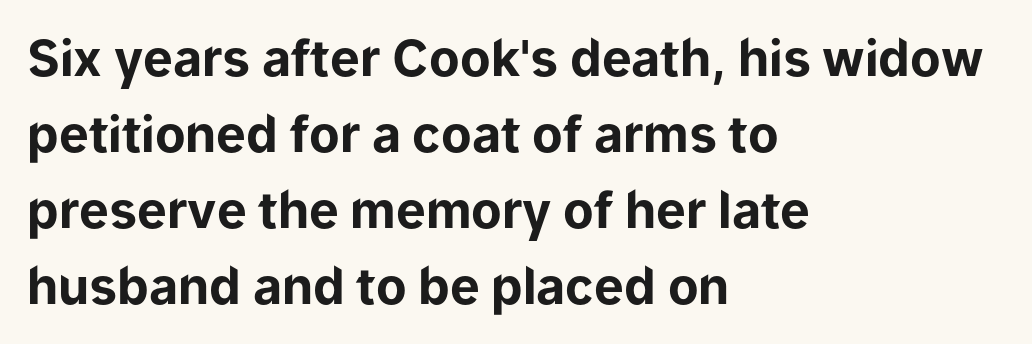
{"serif": "no", "italic": "no", "bold": "yes", "weight": "bold", "width": "normal", "stroke_contrast": "low", "x_height": "medium", "monospaced": "no", "underline": "no", "align": "left", "line_spacing": "normal", "line_spacing_ratio": 1.52, "letter_spacing": "normal", "letter_spacing_em": 0.0, "glyph_px": 50}
